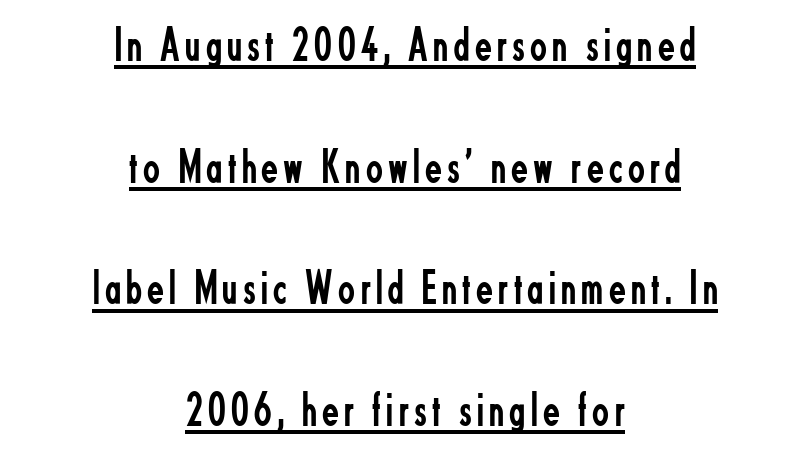
{"serif": "no", "italic": "no", "bold": "no", "weight": "regular", "width": "condensed", "stroke_contrast": "low", "x_height": "small", "monospaced": "no", "underline": "yes", "align": "center", "line_spacing": "loose", "line_spacing_ratio": 2.48, "glyph_px": 49}
